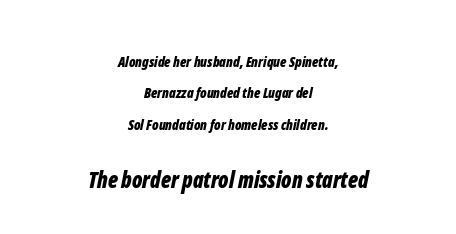
The image shows 22 px bold type, italic (leaning right); set centered, loose line spacing (2.24x), normal letter spacing, not underlined; the second (bottom) block is 1.57x larger.
